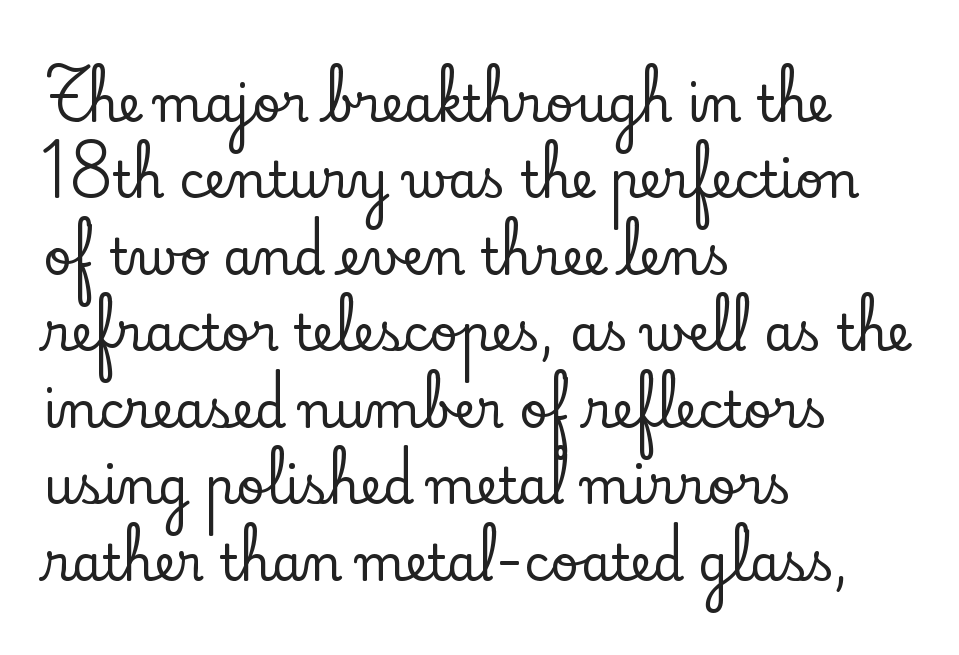
The image shows 49 px serif type, upright; set left-aligned, normal line spacing (1.56x), normal letter spacing, not underlined; low stroke contrast and a small x-height.
